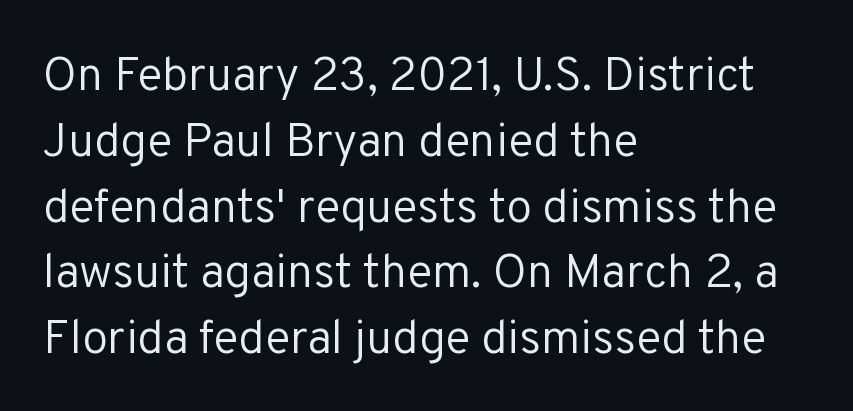
The image shows 47 px regular-weight sans-serif type, upright; set left-aligned, normal line spacing (1.4x), normal letter spacing, not underlined; low stroke contrast and a medium x-height.
